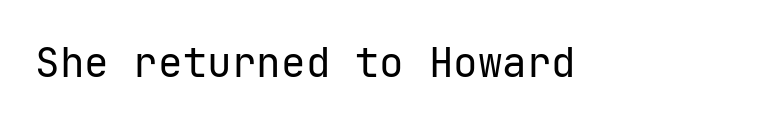
{"serif": "no", "italic": "no", "bold": "no", "weight": "regular", "width": "normal", "stroke_contrast": "low", "x_height": "medium", "monospaced": "yes", "underline": "no", "letter_spacing": "normal", "letter_spacing_em": 0.0, "glyph_px": 41}
